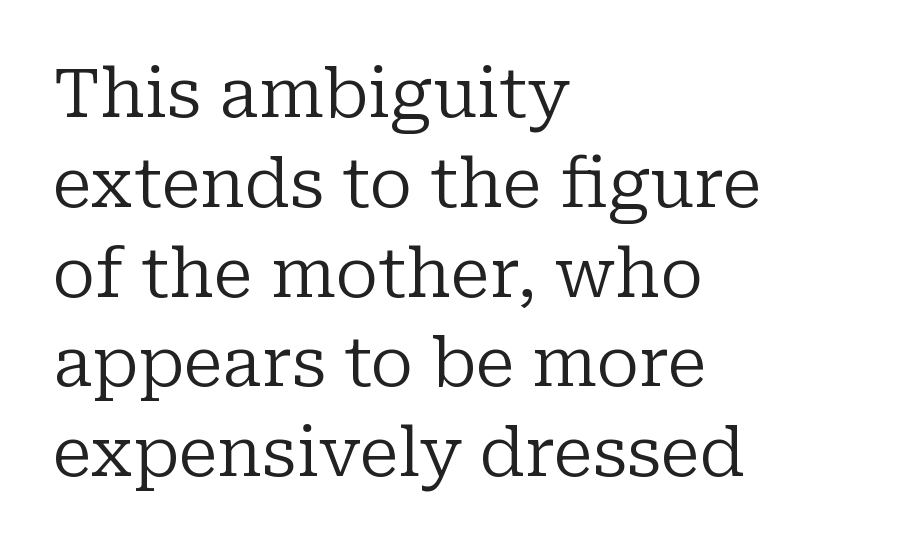
Short and long lines alike share a common starting point at left. Posture: vertical. Beneath every word, the page is bare. Tracking value appears to be zero — textbook default spacing. Compared with typical paragraphs, the rows here are spaced about the same. Heaviness? Minimal to ordinary, like unemphasized prose.
